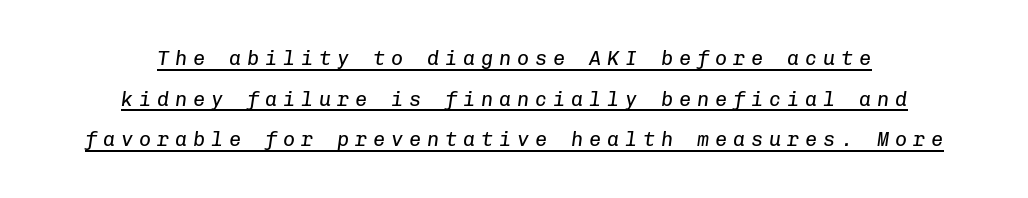
{"italic": "yes", "lean": "right", "slant_degrees": 8, "bold": "no", "underline": "yes", "align": "center", "line_spacing": "loose", "line_spacing_ratio": 2.03, "letter_spacing": "wide", "letter_spacing_em": 0.3, "glyph_px": 20}
